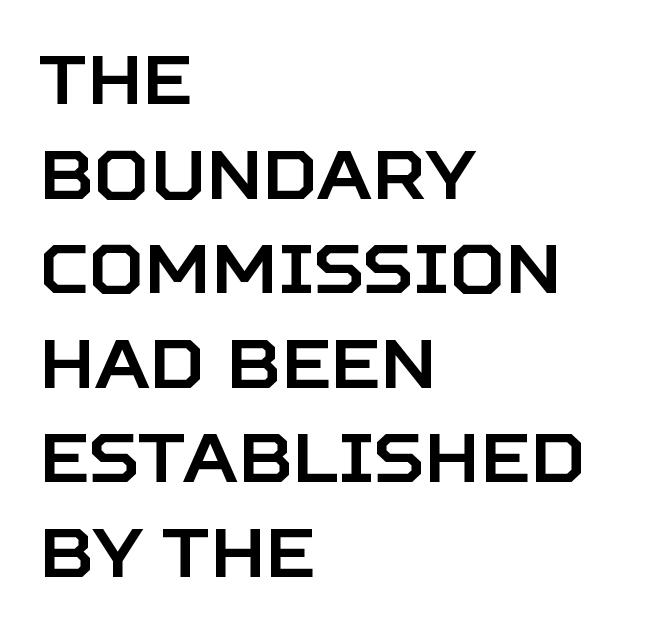
Q: Is the text italic (slanted)? A: No, it is upright.
Q: Is the typeface a serif or a sans-serif typeface? A: Sans-serif.
Q: Is the text underlined? A: No.
Q: How is the paragraph aligned? A: Left-aligned.
Q: Is the spacing between letters normal or unusually wide? A: Normal.
Q: Is the spacing between lines tight, normal or loose? A: Normal.
Q: Width (condensed, normal, or wide)? A: Normal.
Q: Stroke contrast? A: Low.
Q: x-height? A: Large.
Q: Monospaced? A: No.
